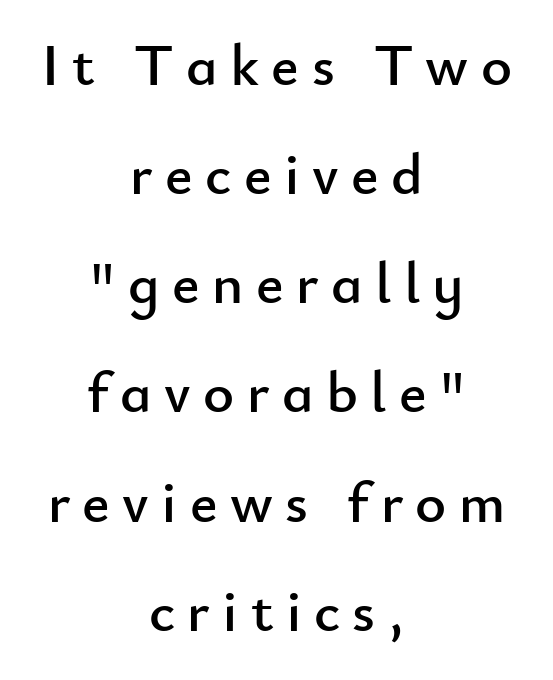
The face used here is proportionally spaced, like ordinary book or web type. Posture: upright roman. Serifs: no, the terminals of the letterforms are clean. The rendering positions every line midway between the sides. What stands out about the letter spacing? Its width — letters are far apart. Descender tails drop into unmarked territory.
